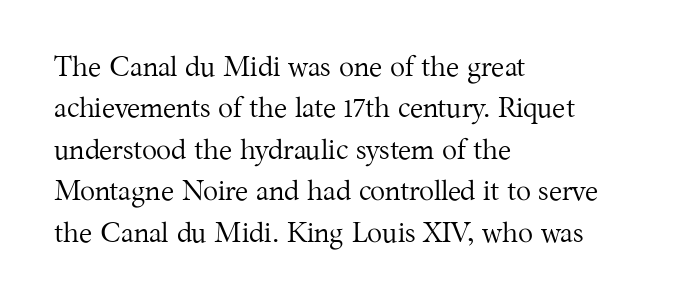
{"serif": "yes", "italic": "no", "bold": "no", "weight": "regular", "width": "normal", "stroke_contrast": "medium", "x_height": "medium", "monospaced": "no", "underline": "no", "align": "left", "line_spacing": "normal", "line_spacing_ratio": 1.48, "letter_spacing": "normal", "letter_spacing_em": 0.0, "glyph_px": 28}
